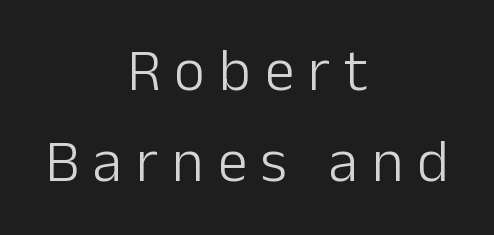
Q: Is the text bold? A: No.
Q: Is the text italic (slanted)? A: No, it is upright.
Q: Is the typeface a serif or a sans-serif typeface? A: Sans-serif.
Q: Is the text underlined? A: No.
Q: How is the paragraph aligned? A: Centered.
Q: Is the spacing between letters normal or unusually wide? A: Unusually wide.
Q: Is the spacing between lines tight, normal or loose? A: Normal.
Q: Width (condensed, normal, or wide)? A: Normal.
Q: Stroke contrast? A: Low.
Q: x-height? A: Medium.
Q: Monospaced? A: No.
